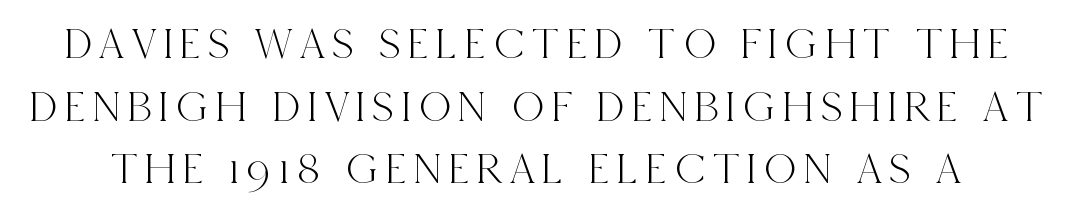
The image shows 45 px condensed serif type, upright; set normal line spacing (1.39x), not underlined; a large x-height.
